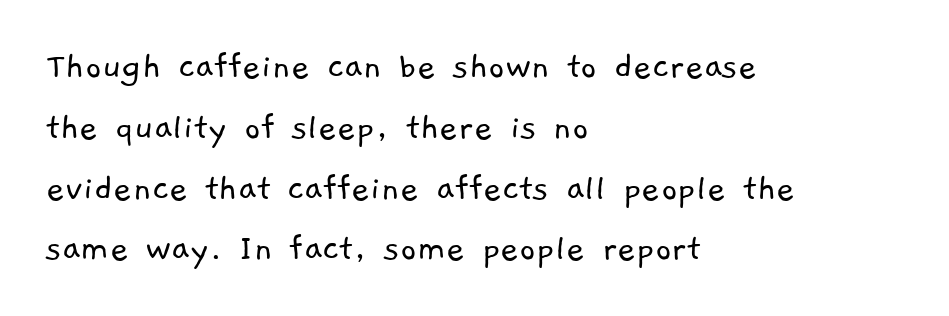
{"serif": "no", "bold": "no", "weight": "light", "width": "normal", "stroke_contrast": "low", "x_height": "medium", "monospaced": "no", "underline": "no", "align": "left", "line_spacing": "normal", "line_spacing_ratio": 1.52, "letter_spacing": "normal", "letter_spacing_em": 0.0, "glyph_px": 40}
